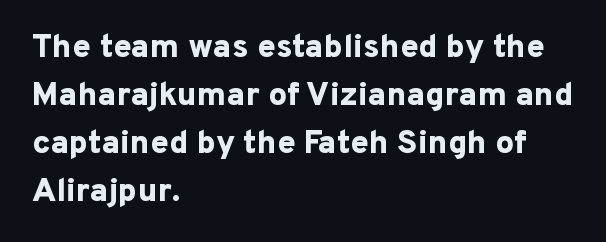
The rendering uses natural spacing where letterforms have individual widths. The rendering keeps characters at their native spacing. The glyphs in this specimen are sans serif. Horizontally, the lines are justified to the leading edge only.
